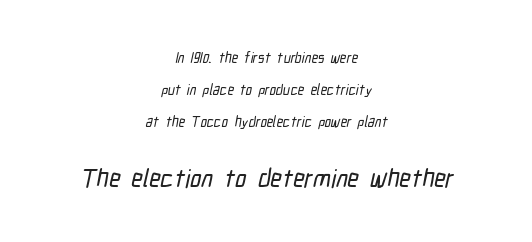
The image shows 25 px text type; set centered, loose line spacing (2.29x), normal letter spacing, not underlined; the second (bottom) block is 1.79x larger.
